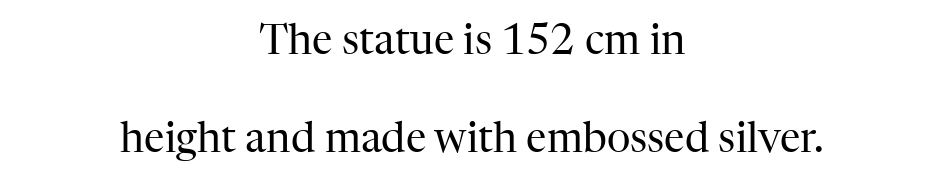
The image shows 41 px regular-weight serif type, upright; set centered, loose line spacing (2.4x), normal letter spacing, not underlined; high stroke contrast and a medium x-height.
